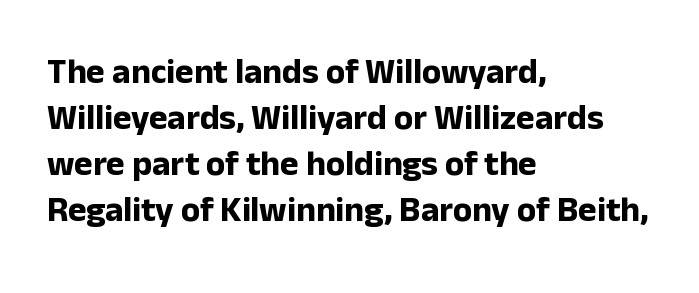
{"serif": "no", "italic": "no", "bold": "yes", "weight": "bold", "width": "normal", "stroke_contrast": "low", "x_height": "medium", "monospaced": "no", "underline": "no", "align": "left", "line_spacing": "normal", "line_spacing_ratio": 1.31, "letter_spacing": "normal", "letter_spacing_em": 0.0, "glyph_px": 35}
